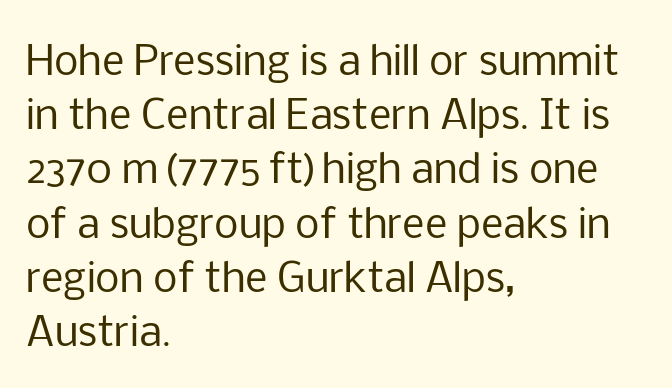
The image shows 39 px regular-weight sans-serif type, upright; set left-aligned, normal line spacing (1.39x), normal letter spacing, not underlined; low stroke contrast and a medium x-height.
